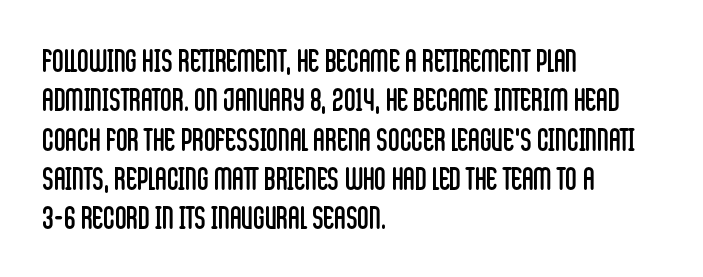
The specimen reads as upright at a glance. The glyphs are unaccompanied by any horizontal stroke below them. The tracking reads as untouched default to a designer's eye. The letters carry no serifs — their stems end cleanly without finishing strokes.
